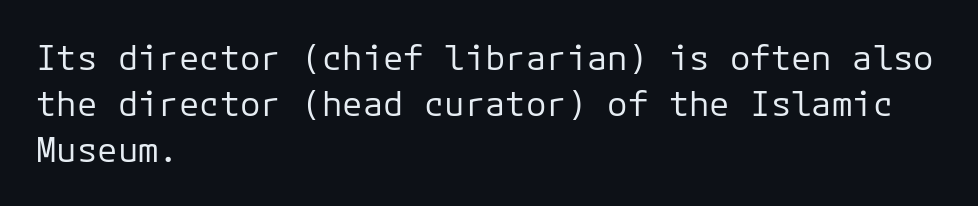
The image shows 34 px regular-weight sans-serif type, upright; set left-aligned, normal line spacing (1.35x), normal letter spacing, not underlined; low stroke contrast and a medium x-height.
